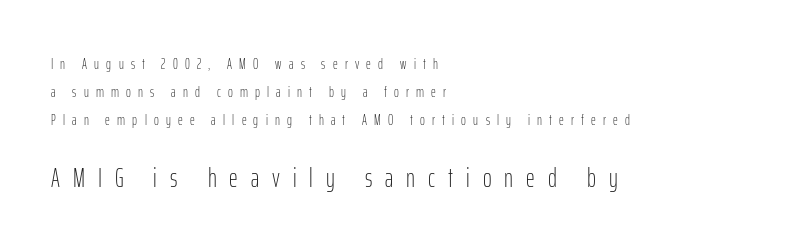
All the whitespace from short lines collects on the right. Does extra space separate the letters? Yes, quite a lot of it. The space beneath each line is pristine and unruled. Heaviness? Minimal to ordinary, like unemphasized prose. Top chunk: small. Bottom chunk: large. Tall strokes in this sample are plumb rather than angled.
